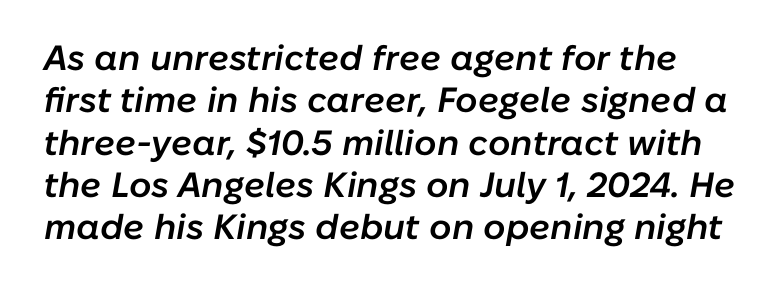
Q: Is the text bold? A: Semi-bold.
Q: Is the text italic (slanted)? A: Yes, it leans right by about 10 degrees.
Q: Is the text underlined? A: No.
Q: Is the spacing between letters normal or unusually wide? A: Normal.
Q: Width (condensed, normal, or wide)? A: Normal.
Q: Stroke contrast? A: Low.
Q: x-height? A: Medium.
Q: Monospaced? A: No.
